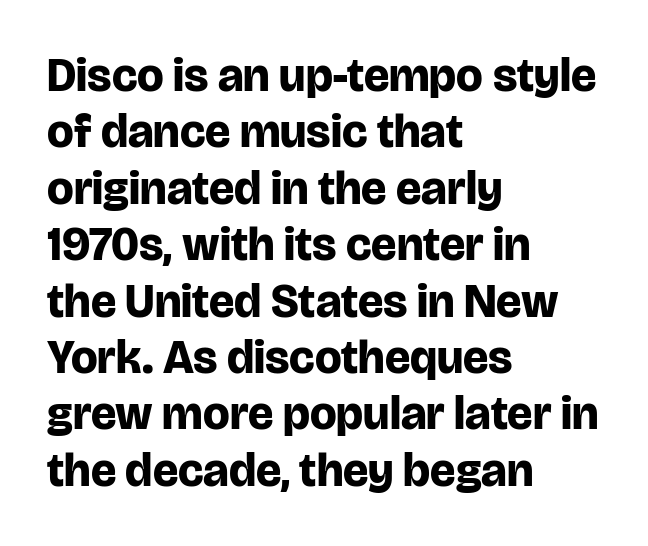
You could not count columns in this text — the font is proportionally spaced. Unmarked baselines from the first word to the last. The lines in this sample share a left origin and differ only in where they stop. Ascenders rise straight up at ninety degrees. Pretty heavy lettering here — definitely bold. The letterforms sit shoulder to shoulder at normal distance.
